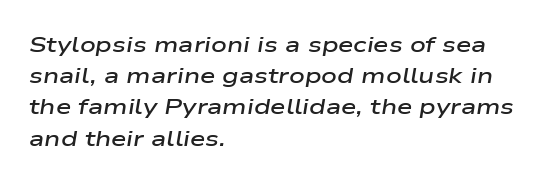
{"italic": "yes", "lean": "right", "slant_degrees": 9, "bold": "semi", "underline": "no", "align": "left", "line_spacing": "normal", "line_spacing_ratio": 1.42, "letter_spacing": "normal", "letter_spacing_em": 0.0, "glyph_px": 22}
